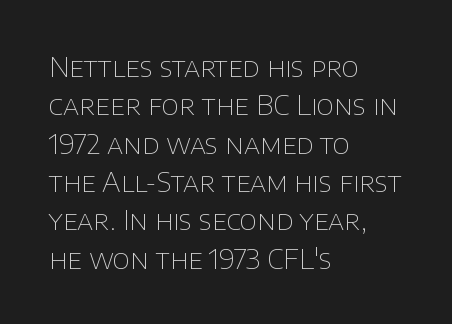
The image shows 27 px text type, upright; set left-aligned, normal line spacing (1.42x), normal letter spacing, not underlined.
